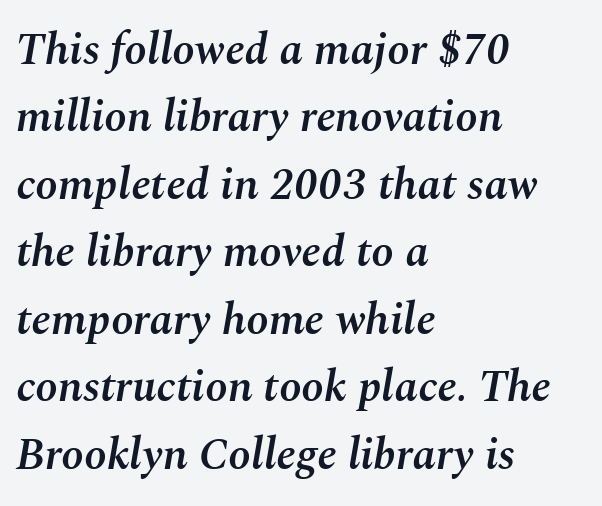
The image shows 45 px semibold type, italic (leaning right); set left-aligned, normal line spacing (1.5x), normal letter spacing, not underlined; medium stroke contrast and a medium x-height.
